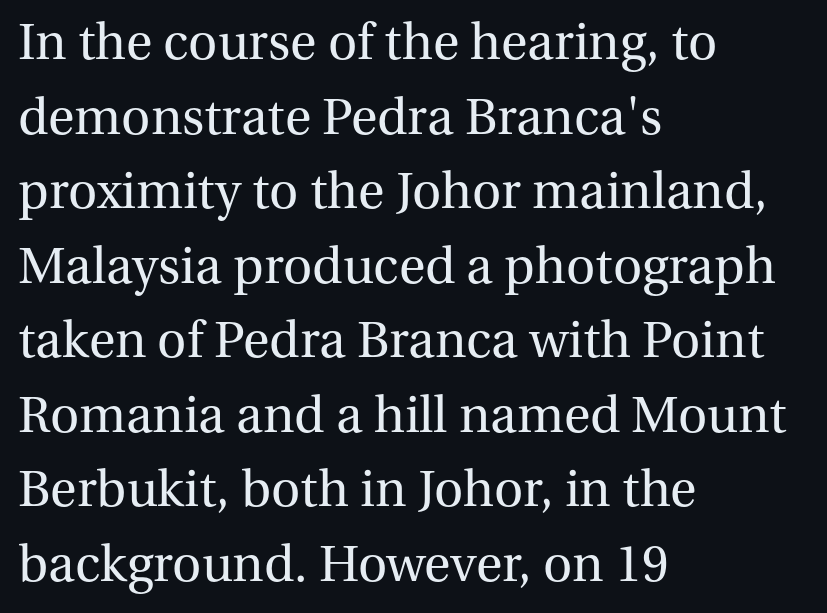
The image shows 54 px regular-weight serif type, upright; set left-aligned, normal line spacing (1.38x), normal letter spacing, not underlined; medium stroke contrast and a medium x-height.
